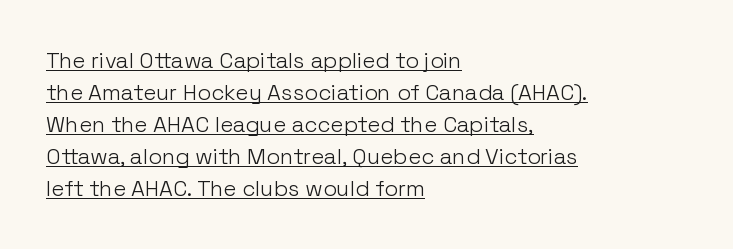
Q: Is the text bold? A: No.
Q: Is the text italic (slanted)? A: No, it is upright.
Q: Is the text underlined? A: Yes.
Q: How is the paragraph aligned? A: Left-aligned.
Q: Is the spacing between letters normal or unusually wide? A: Normal.
Q: Is the spacing between lines tight, normal or loose? A: Normal.
